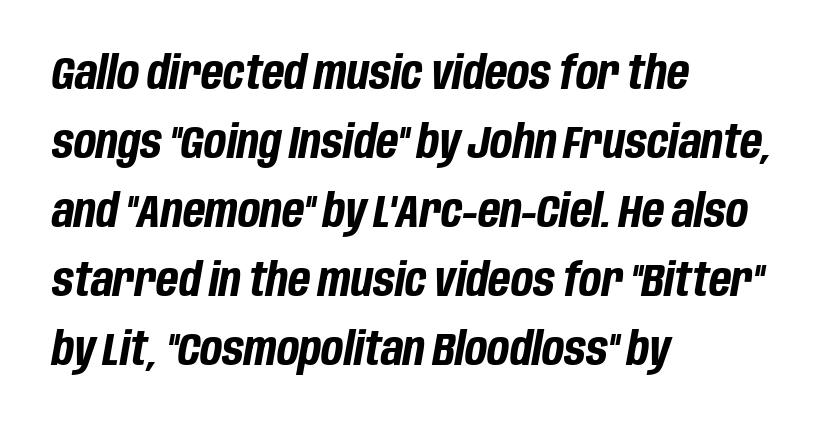
Q: Is the text bold? A: Yes.
Q: Is the text italic (slanted)? A: Yes, it leans right by about 10 degrees.
Q: Is the text underlined? A: No.
Q: How is the paragraph aligned? A: Left-aligned.
Q: Is the spacing between letters normal or unusually wide? A: Normal.
Q: Is the spacing between lines tight, normal or loose? A: Normal.
Q: Width (condensed, normal, or wide)? A: Condensed.
Q: Stroke contrast? A: Low.
Q: x-height? A: Large.
Q: Monospaced? A: No.
